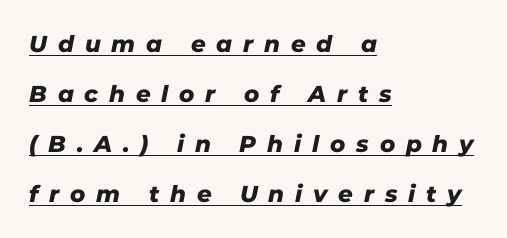
Q: Is the text underlined? A: Yes.
Q: How is the paragraph aligned? A: Left-aligned.
Q: Is the spacing between letters normal or unusually wide? A: Unusually wide.
Q: Is the spacing between lines tight, normal or loose? A: Loose.
